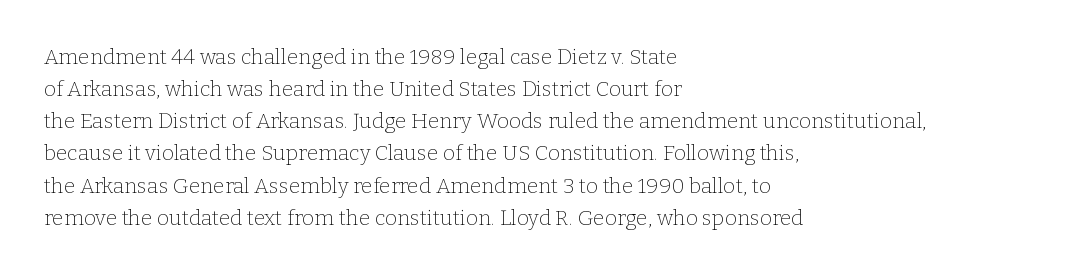
Is the block centered? No — it sits flush against the left margin. Honestly, the row spacing looks completely unremarkable. Check under the words: just untouched page. Ascenders rise straight up at ninety degrees. Nobody touched the tracking dial on this one.
